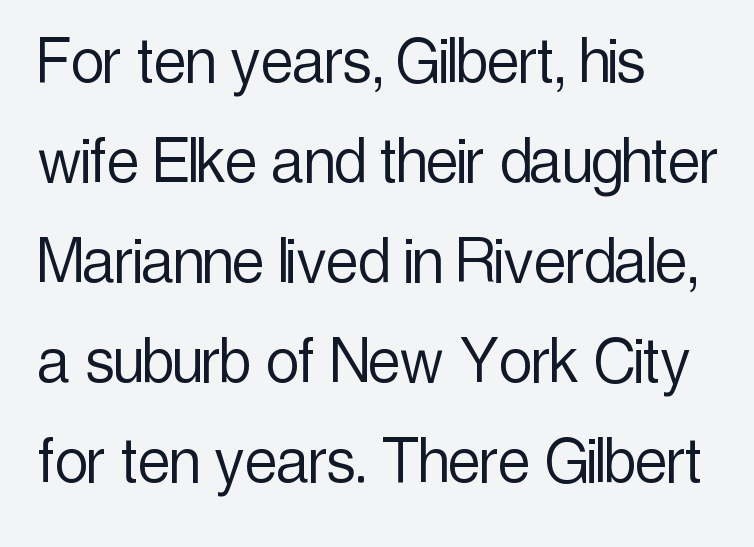
{"serif": "no", "italic": "no", "bold": "no", "weight": "light", "width": "condensed", "x_height": "medium", "monospaced": "no", "underline": "no", "align": "left", "line_spacing": "normal", "line_spacing_ratio": 1.37, "letter_spacing": "normal", "letter_spacing_em": 0.0, "glyph_px": 73}
